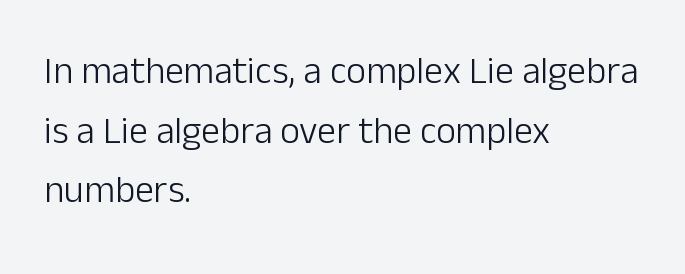
{"serif": "no", "italic": "no", "bold": "no", "weight": "light", "width": "normal", "stroke_contrast": "low", "x_height": "medium", "monospaced": "no", "underline": "no", "align": "left", "line_spacing": "normal", "line_spacing_ratio": 1.57, "letter_spacing": "normal", "letter_spacing_em": 0.0, "glyph_px": 38}
